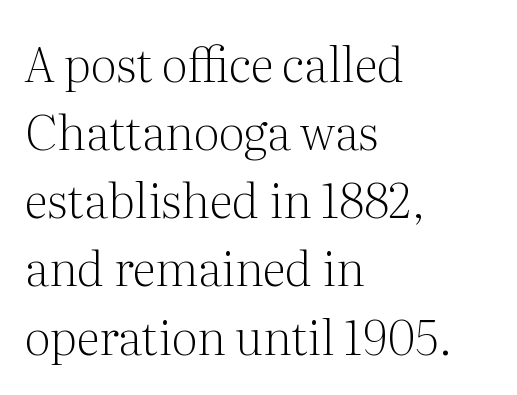
Q: Is the text bold? A: No.
Q: Is the text italic (slanted)? A: No, it is upright.
Q: Is the typeface a serif or a sans-serif typeface? A: Serif.
Q: Is the text underlined? A: No.
Q: How is the paragraph aligned? A: Left-aligned.
Q: Is the spacing between letters normal or unusually wide? A: Normal.
Q: Is the spacing between lines tight, normal or loose? A: Normal.
Q: Width (condensed, normal, or wide)? A: Normal.
Q: Stroke contrast? A: Medium.
Q: x-height? A: Medium.
Q: Monospaced? A: No.
